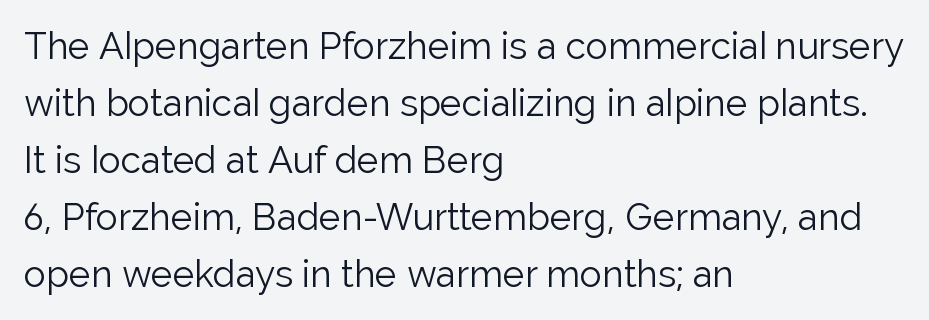
Q: Is the text bold? A: No.
Q: Is the text italic (slanted)? A: No, it is upright.
Q: Is the typeface a serif or a sans-serif typeface? A: Sans-serif.
Q: Is the text underlined? A: No.
Q: How is the paragraph aligned? A: Left-aligned.
Q: Is the spacing between letters normal or unusually wide? A: Normal.
Q: Is the spacing between lines tight, normal or loose? A: Normal.
Q: Width (condensed, normal, or wide)? A: Normal.
Q: Stroke contrast? A: Low.
Q: x-height? A: Medium.
Q: Monospaced? A: No.
